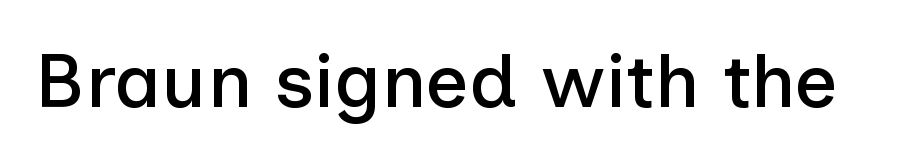
{"serif": "no", "italic": "no", "width": "normal", "stroke_contrast": "low", "x_height": "medium", "monospaced": "no", "underline": "no", "letter_spacing": "normal", "letter_spacing_em": 0.0, "glyph_px": 76}
